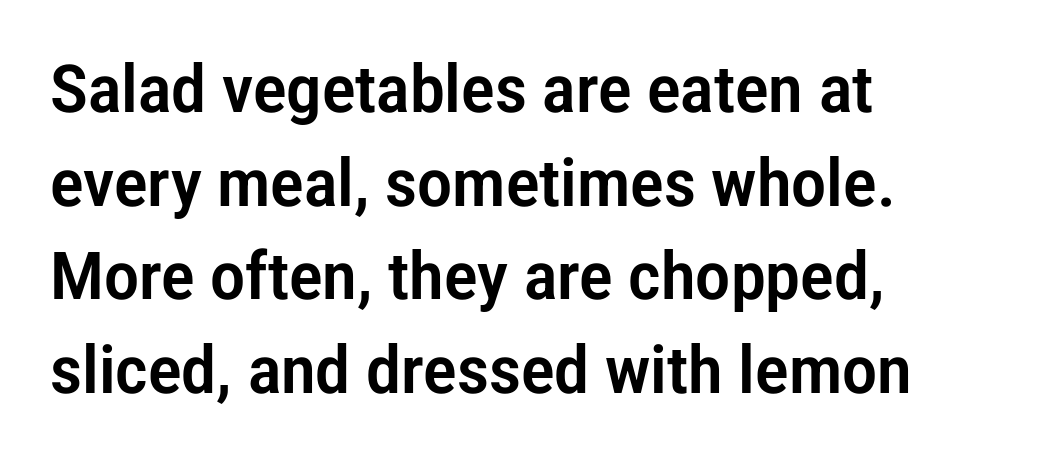
These lines are rendered in a variable-pitch font. Tall strokes in this sample are plumb rather than angled. Nobody drew a line under any word here. The rendering uses a moderate line-height, typical for paragraphs. Does extra space separate the letters? No, they use regular spacing. The typesetter chose a ragged-right arrangement here.
